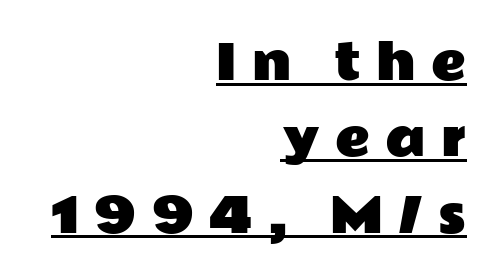
{"serif": "no", "italic": "no", "width": "wide", "stroke_contrast": "low", "x_height": "medium", "monospaced": "no", "underline": "yes", "align": "right", "line_spacing": "normal", "line_spacing_ratio": 1.59, "letter_spacing": "wide", "letter_spacing_em": 0.32, "glyph_px": 48}
